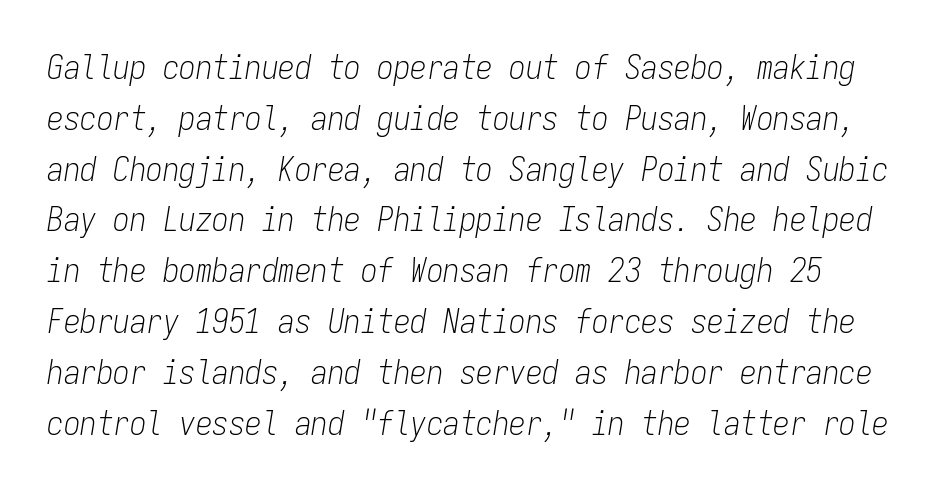
Q: Is the text bold? A: No.
Q: Is the text italic (slanted)? A: Yes, it leans right by about 9 degrees.
Q: Is the text underlined? A: No.
Q: Is the spacing between letters normal or unusually wide? A: Normal.
Q: Is the spacing between lines tight, normal or loose? A: Normal.
Q: Width (condensed, normal, or wide)? A: Condensed.
Q: Stroke contrast? A: Low.
Q: x-height? A: Medium.
Q: Monospaced? A: Yes.
